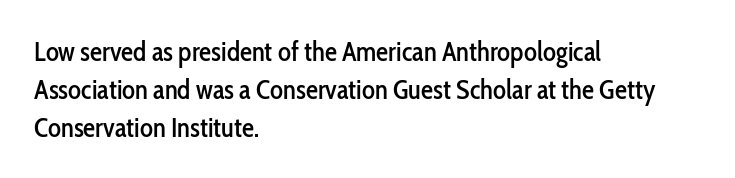
The image shows 27 px text type, upright; set left-aligned, normal line spacing (1.4x), normal letter spacing, not underlined.
